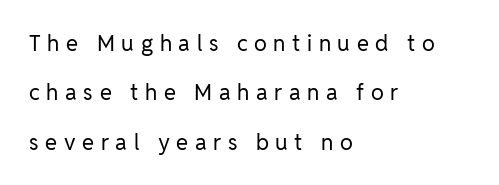
The image shows 22 px text type, upright; set left-aligned, loose line spacing (2.25x), unusually wide letter spacing (+0.3 em), not underlined.
